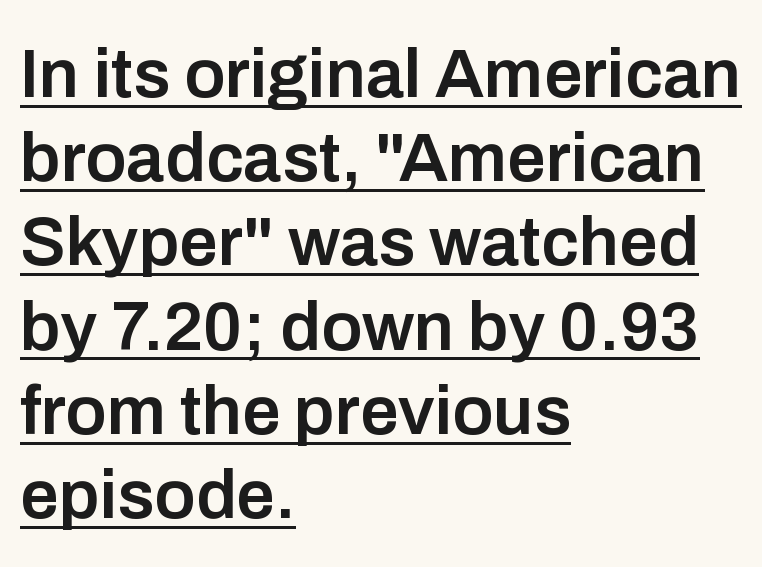
Spacing between characters is what you'd get straight out of the box. I'd call this a sans setting — the letters go barefoot. Typographic density is moderately raised because the face is semibold. The lines are quadded left. Varying glyph widths throughout — classic text-font behaviour. What decoration does the sample have? An underline.
